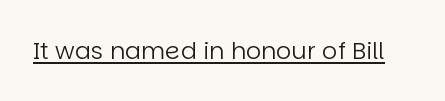
Q: Is the text bold? A: No.
Q: Is the text italic (slanted)? A: No, it is upright.
Q: Is the text underlined? A: Yes.
Q: Is the spacing between letters normal or unusually wide? A: Normal.
